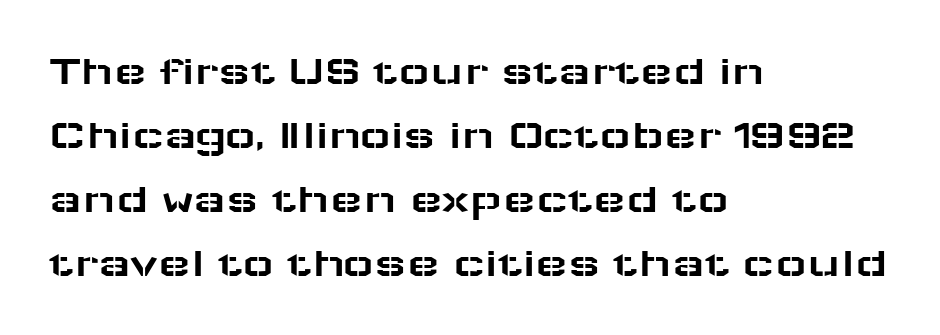
Q: Is the text italic (slanted)? A: No, it is upright.
Q: Is the typeface a serif or a sans-serif typeface? A: Sans-serif.
Q: Is the text underlined? A: No.
Q: How is the paragraph aligned? A: Left-aligned.
Q: Is the spacing between letters normal or unusually wide? A: Normal.
Q: Is the spacing between lines tight, normal or loose? A: Normal.
Q: Width (condensed, normal, or wide)? A: Wide.
Q: Stroke contrast? A: Low.
Q: x-height? A: Medium.
Q: Monospaced? A: No.
